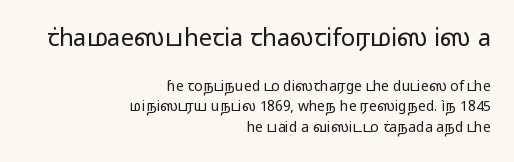
{"italic": "no", "bold": "no", "underline": "no", "align": "right", "line_spacing": "normal", "line_spacing_ratio": 1.48, "letter_spacing": "normal", "letter_spacing_em": 0.0, "larger_block": "first", "size_ratio": 1.71, "glyph_px": 24}
